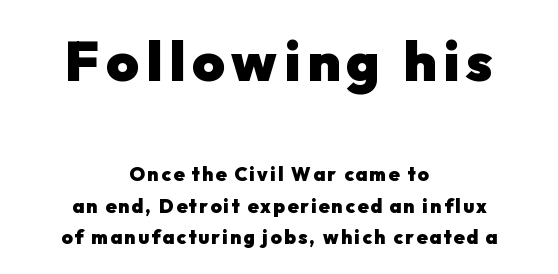
Q: Is the text bold? A: Yes.
Q: Is the text italic (slanted)? A: No, it is upright.
Q: Is the typeface a serif or a sans-serif typeface? A: Sans-serif.
Q: Is the text underlined? A: No.
Q: How is the paragraph aligned? A: Centered.
Q: Is the spacing between lines tight, normal or loose? A: Normal.
Q: Which block of text is set in a larger size, the first (top) or the second (bottom)? A: The first (top) one.
Q: Width (condensed, normal, or wide)? A: Normal.
Q: Stroke contrast? A: Low.
Q: x-height? A: Medium.
Q: Monospaced? A: No.
